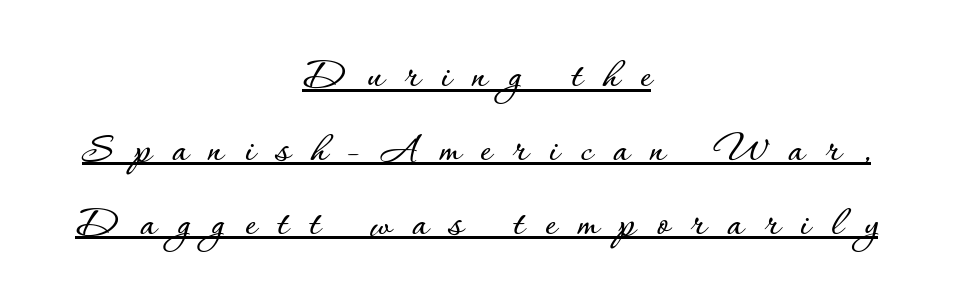
Varying glyph widths throughout — classic text-font behaviour. Underlined type. Substantial extra tracking has been applied to these lines.
